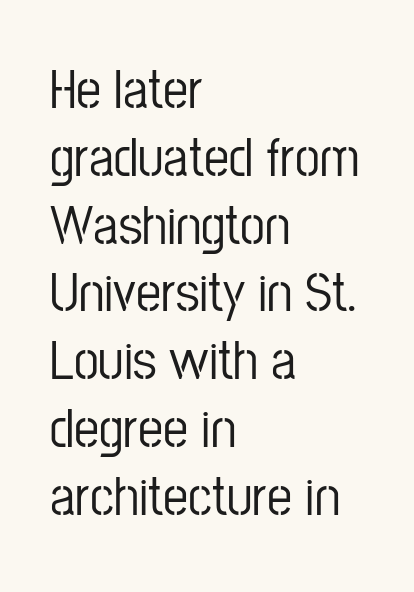
{"serif": "no", "italic": "no", "width": "condensed", "stroke_contrast": "low", "x_height": "medium", "monospaced": "no", "underline": "no", "align": "left", "line_spacing_ratio": 1.21, "letter_spacing": "normal", "letter_spacing_em": 0.0, "glyph_px": 56}
